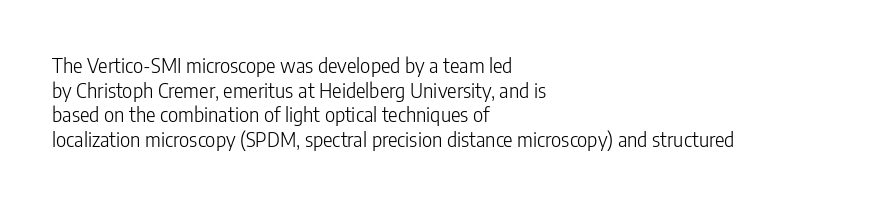
{"italic": "no", "bold": "no", "underline": "no", "align": "left", "line_spacing_ratio": 1.23, "letter_spacing": "normal", "letter_spacing_em": 0.0, "glyph_px": 20}
